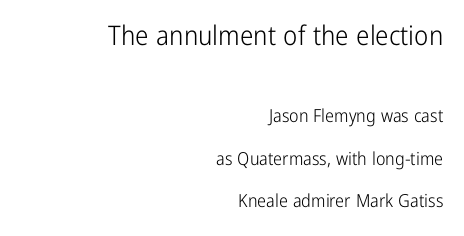
Q: Is the text bold? A: No.
Q: Is the text italic (slanted)? A: No, it is upright.
Q: Is the text underlined? A: No.
Q: How is the paragraph aligned? A: Right-aligned.
Q: Is the spacing between letters normal or unusually wide? A: Normal.
Q: Is the spacing between lines tight, normal or loose? A: Loose.
Q: Which block of text is set in a larger size, the first (top) or the second (bottom)? A: The first (top) one.
